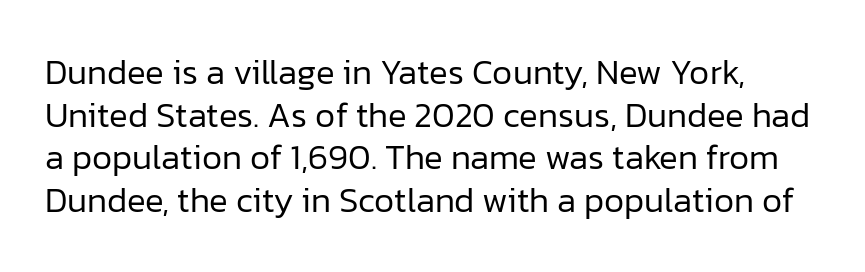
Q: Is the text bold? A: No.
Q: Is the text italic (slanted)? A: No, it is upright.
Q: Is the typeface a serif or a sans-serif typeface? A: Sans-serif.
Q: Is the text underlined? A: No.
Q: Is the spacing between letters normal or unusually wide? A: Normal.
Q: Width (condensed, normal, or wide)? A: Normal.
Q: Stroke contrast? A: Low.
Q: x-height? A: Medium.
Q: Monospaced? A: No.
